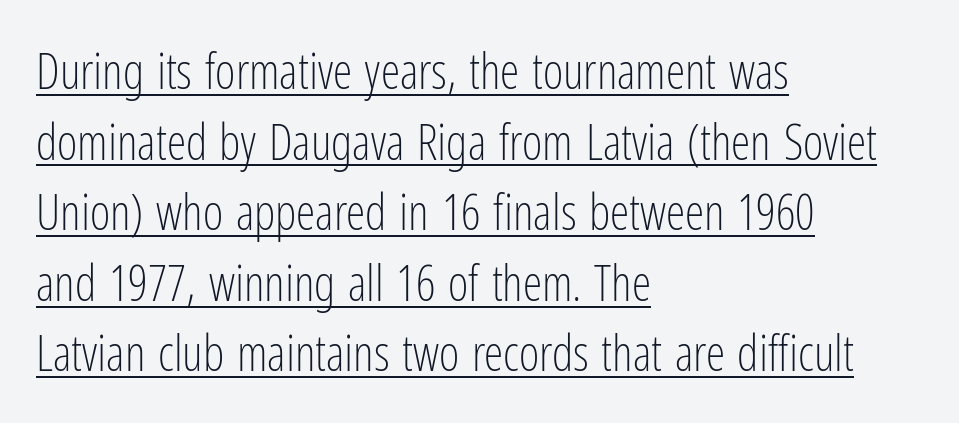
Q: Is the text bold? A: No.
Q: Is the text italic (slanted)? A: No, it is upright.
Q: Is the typeface a serif or a sans-serif typeface? A: Sans-serif.
Q: Is the text underlined? A: Yes.
Q: How is the paragraph aligned? A: Left-aligned.
Q: Is the spacing between letters normal or unusually wide? A: Normal.
Q: Is the spacing between lines tight, normal or loose? A: Normal.
Q: Width (condensed, normal, or wide)? A: Condensed.
Q: Stroke contrast? A: Low.
Q: x-height? A: Medium.
Q: Monospaced? A: No.
